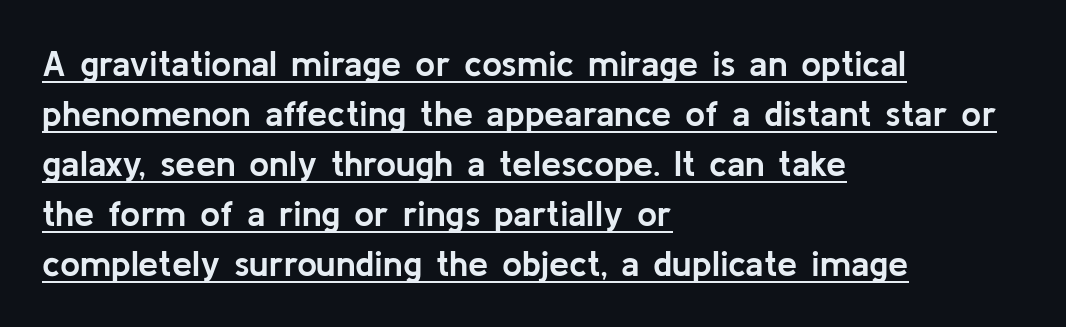
Q: Is the text bold? A: Yes.
Q: Is the text italic (slanted)? A: No, it is upright.
Q: Is the typeface a serif or a sans-serif typeface? A: Sans-serif.
Q: Is the text underlined? A: Yes.
Q: How is the paragraph aligned? A: Left-aligned.
Q: Is the spacing between letters normal or unusually wide? A: Normal.
Q: Is the spacing between lines tight, normal or loose? A: Normal.
Q: Width (condensed, normal, or wide)? A: Normal.
Q: Stroke contrast? A: Low.
Q: x-height? A: Medium.
Q: Monospaced? A: No.
